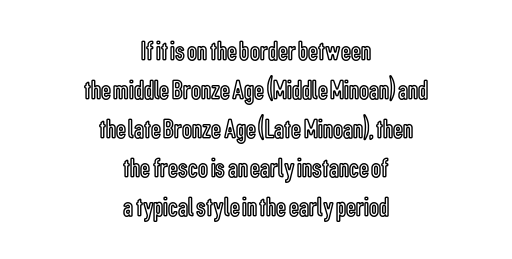
The image shows 28 px condensed type, upright; set centered, normal line spacing (1.39x), normal letter spacing, not underlined; a medium x-height.
